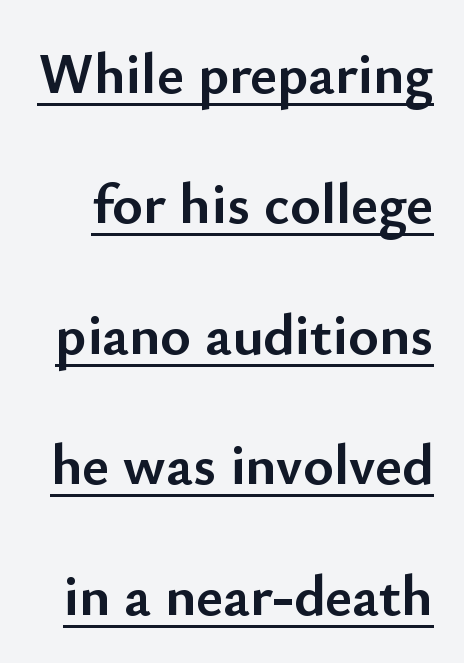
The image shows 58 px semibold sans-serif type, upright; set loose line spacing (2.25x), normal letter spacing, underlined; low stroke contrast and a small x-height.
